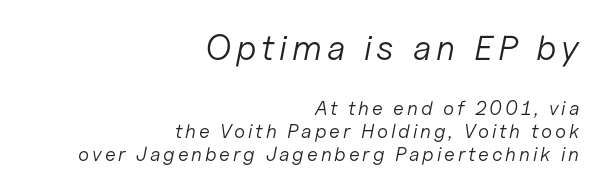
The image shows 35 px light type, italic (leaning right); set right-aligned, line spacing 1.16x, not underlined; the first (top) block is 1.75x larger; low stroke contrast and a medium x-height.
